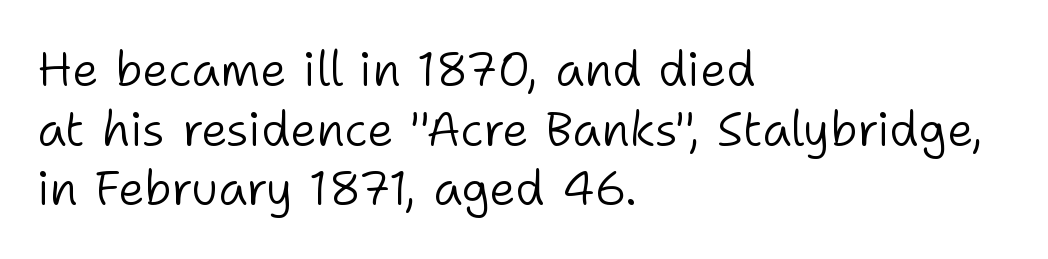
Compared with a centered layout, this one pins lines to the left instead. The line texture is even and compact thanks to regular tracking. You could not count columns in this text — the font is proportionally spaced. Clear beneath every line of the passage. The strokes are not fattened; the text isn't bold.
